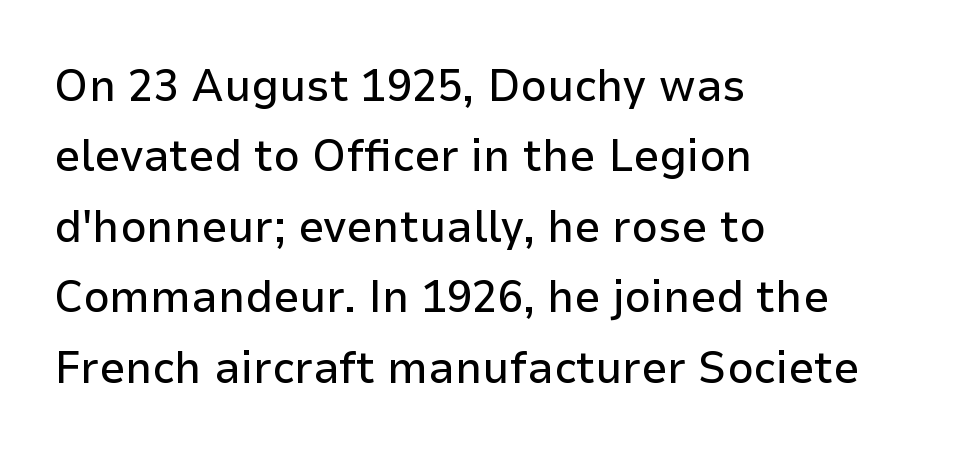
Q: Is the text italic (slanted)? A: No, it is upright.
Q: Is the typeface a serif or a sans-serif typeface? A: Sans-serif.
Q: Is the text underlined? A: No.
Q: How is the paragraph aligned? A: Left-aligned.
Q: Is the spacing between letters normal or unusually wide? A: Normal.
Q: Is the spacing between lines tight, normal or loose? A: Normal.
Q: Width (condensed, normal, or wide)? A: Normal.
Q: Stroke contrast? A: Low.
Q: x-height? A: Medium.
Q: Monospaced? A: No.
